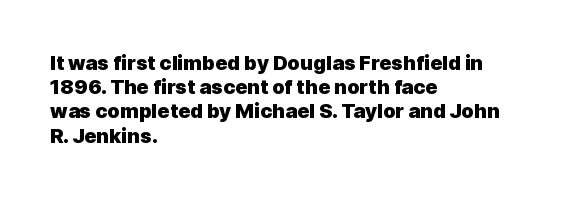
Descenders hang freely into open space. The paragraph has a hard left edge and a soft right edge. It's the straight-up-and-down kind of type. Observe the ordinary spacing: letters are neighbours, not strangers. Weight check: bold — yes, fully.
